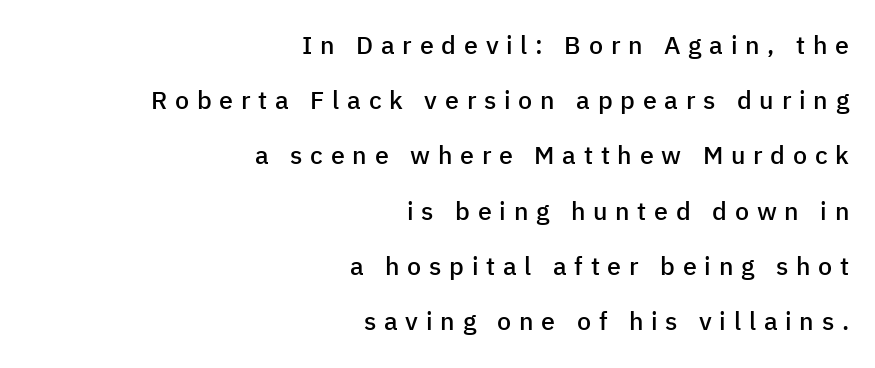
Q: Is the text bold? A: Semi-bold.
Q: Is the text italic (slanted)? A: No, it is upright.
Q: Is the text underlined? A: No.
Q: How is the paragraph aligned? A: Right-aligned.
Q: Is the spacing between letters normal or unusually wide? A: Unusually wide.
Q: Is the spacing between lines tight, normal or loose? A: Loose.
